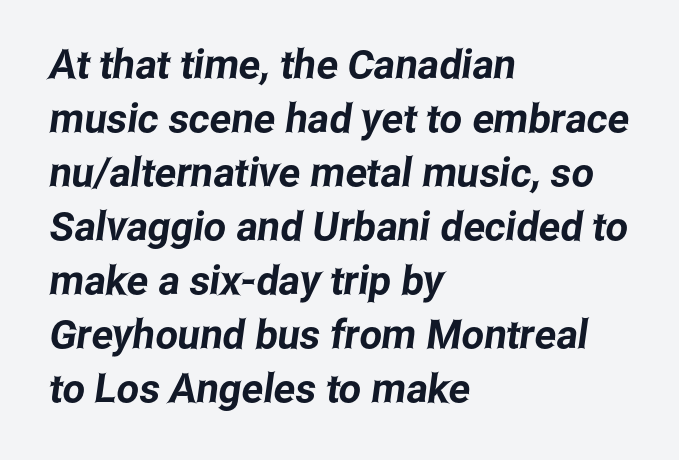
The image shows 40 px condensed sans-serif type; set left-aligned, normal line spacing (1.35x), normal letter spacing, not underlined; low stroke contrast and a medium x-height.
